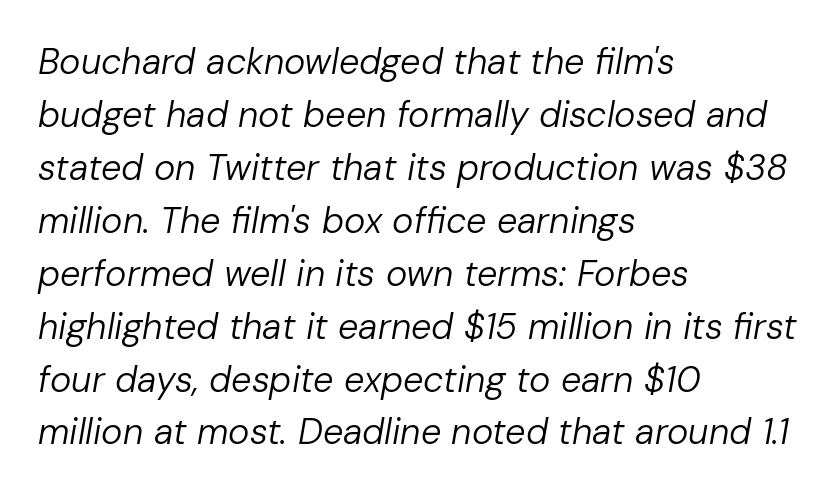
The image shows 36 px regular-weight type, italic (leaning right); set left-aligned, normal line spacing (1.47x), normal letter spacing, not underlined; low stroke contrast and a medium x-height.
